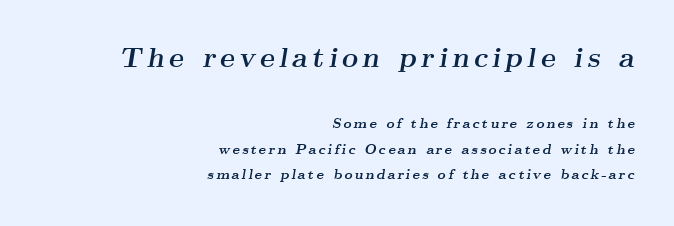
The image shows 28 px semibold, wide serif type, italic (leaning right); set right-aligned, line spacing 1.84x, not underlined; the first (top) block is 2.0x larger; medium stroke contrast and a small x-height.
